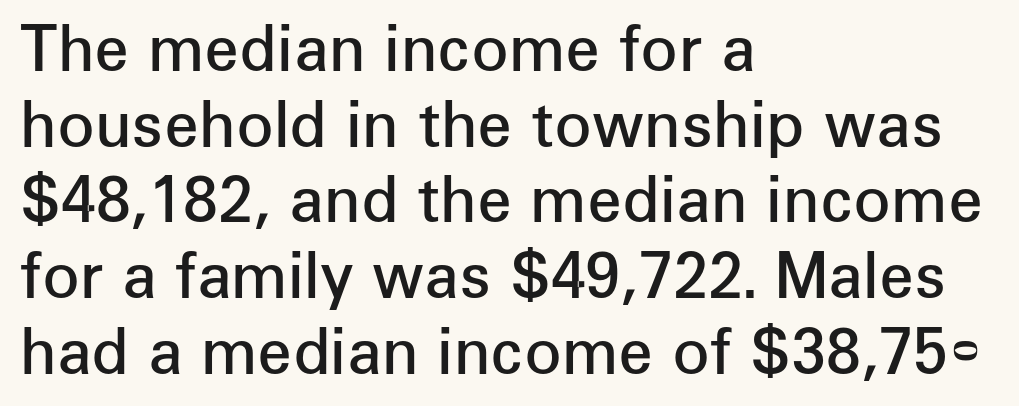
Q: Is the text bold? A: Semi-bold.
Q: Is the text italic (slanted)? A: No, it is upright.
Q: Is the typeface a serif or a sans-serif typeface? A: Sans-serif.
Q: Is the text underlined? A: No.
Q: How is the paragraph aligned? A: Left-aligned.
Q: Is the spacing between letters normal or unusually wide? A: Normal.
Q: Width (condensed, normal, or wide)? A: Normal.
Q: Stroke contrast? A: Low.
Q: x-height? A: Medium.
Q: Monospaced? A: No.
